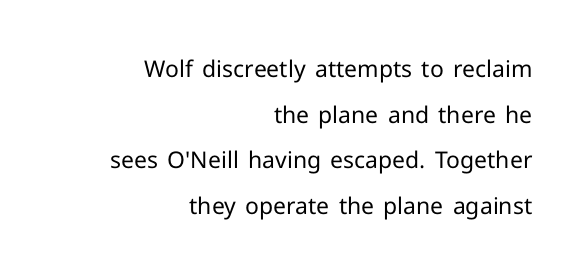
Q: Is the text bold? A: No.
Q: Is the text italic (slanted)? A: No, it is upright.
Q: Is the text underlined? A: No.
Q: How is the paragraph aligned? A: Right-aligned.
Q: Is the spacing between letters normal or unusually wide? A: Normal.
Q: Is the spacing between lines tight, normal or loose? A: Loose.
